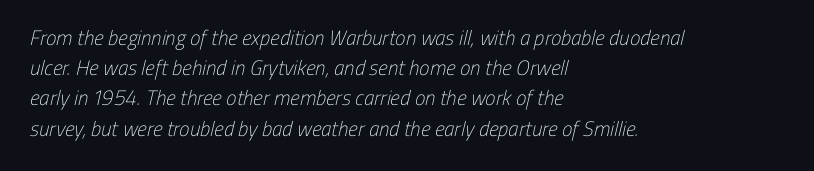
Q: Is the text bold? A: No.
Q: Is the text underlined? A: No.
Q: How is the paragraph aligned? A: Left-aligned.
Q: Is the spacing between letters normal or unusually wide? A: Normal.
Q: Is the spacing between lines tight, normal or loose? A: Normal.
